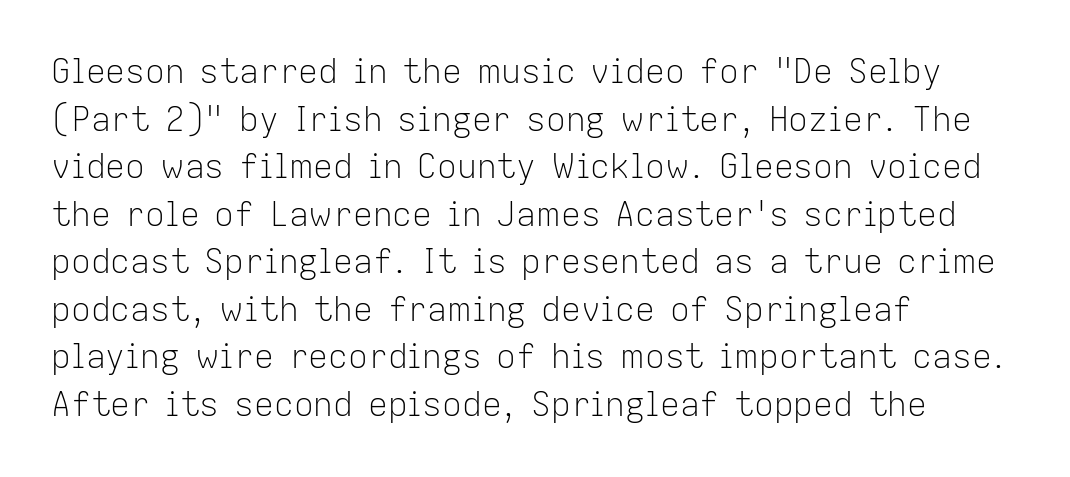
The image shows 33 px light sans-serif type, upright; set left-aligned, normal line spacing (1.44x), normal letter spacing, not underlined; low stroke contrast and a medium x-height.
